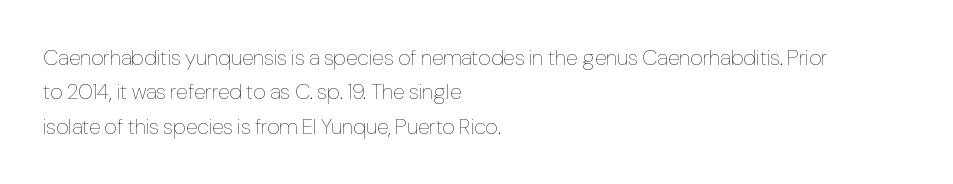
{"italic": "no", "bold": "no", "underline": "no", "align": "left", "line_spacing": "normal", "line_spacing_ratio": 1.56, "letter_spacing": "normal", "letter_spacing_em": 0.0, "glyph_px": 22}
